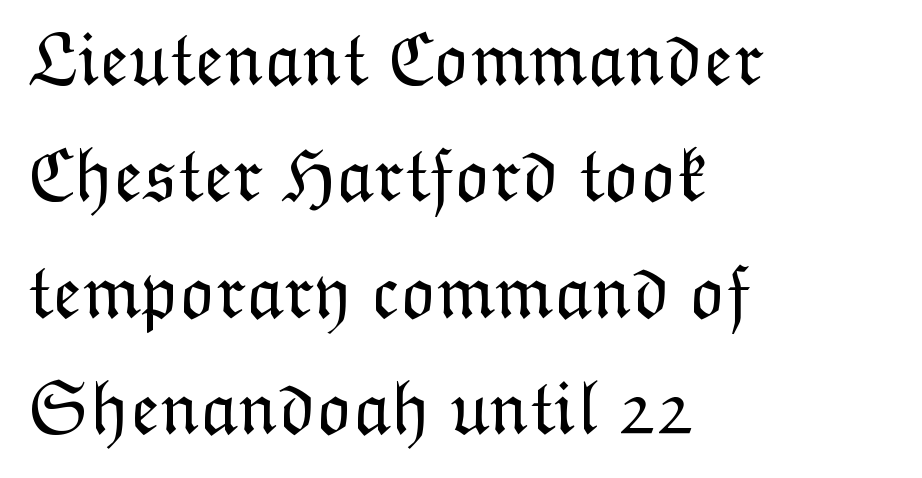
How are the letters spaced? Ordinarily, with no added tracking. The lines sit at an ordinary, default distance from one another. Anything drawn beneath the words? Only blank space. Is the type heavy? It reads as light-to-regular instead. Posture: straight, roman, zero tilt.
